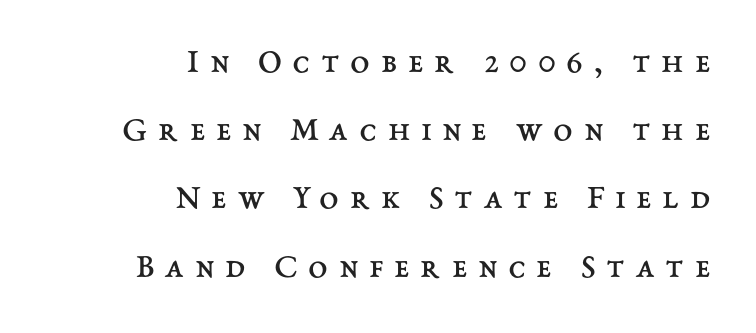
{"italic": "no", "bold": "no", "weight": "regular", "width": "normal", "stroke_contrast": "medium", "x_height": "medium", "monospaced": "no", "underline": "no", "align": "right", "line_spacing": "loose", "line_spacing_ratio": 1.95, "letter_spacing": "wide", "letter_spacing_em": 0.31, "glyph_px": 35}
